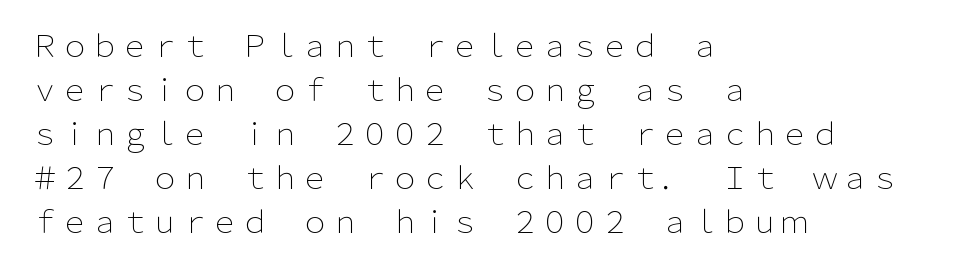
Unmarked baselines from the first word to the last. Quick note: interline space is typical. Vertical stems look standard width or narrower in stroke. Students, note that the glyphs here touch the page at normal intervals. Every row of glyphs begins at an identical x-position on the left. The characters display no serif detailing; their extremities are plain.
